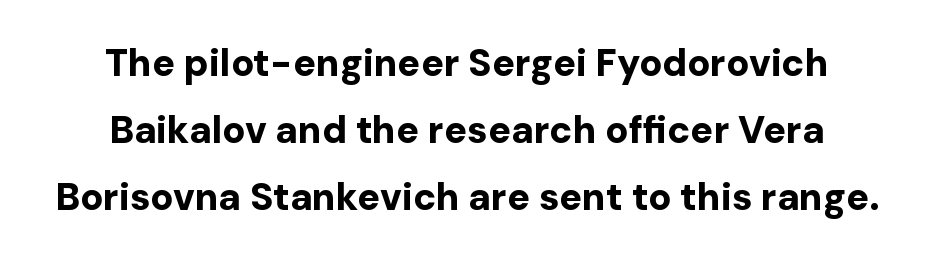
Nope, no serifs anywhere on these letters. Nothing unusual about the tracking: characters are spaced as the font intends. A bare baseline throughout the passage. Typeset on center — no edge is straight.
